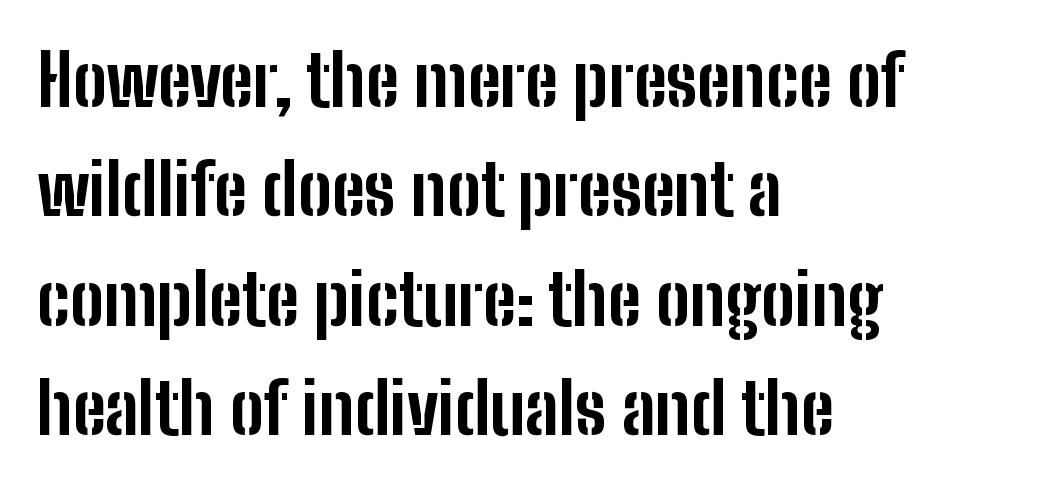
{"serif": "no", "italic": "no", "bold": "yes", "weight": "bold", "width": "condensed", "stroke_contrast": "low", "x_height": "medium", "monospaced": "no", "underline": "no", "align": "left", "line_spacing": "normal", "line_spacing_ratio": 1.54, "letter_spacing": "normal", "letter_spacing_em": 0.0, "glyph_px": 71}
